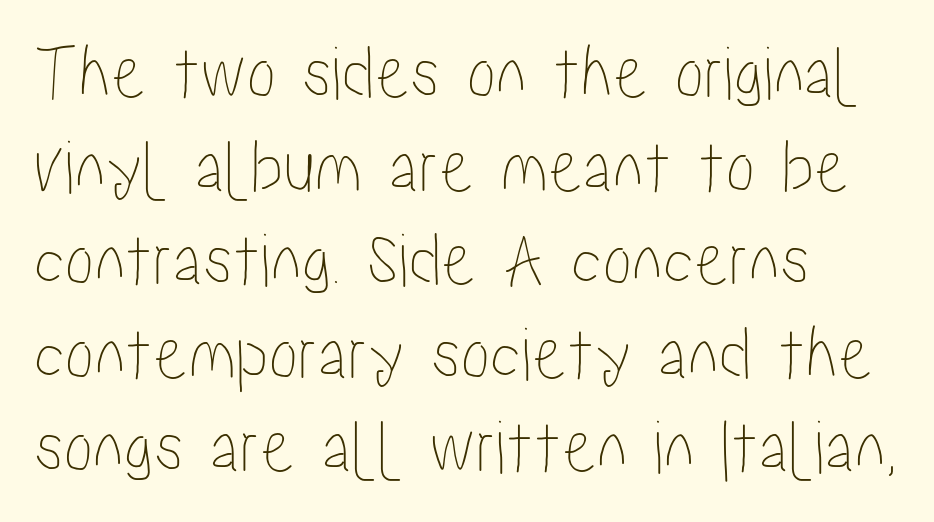
{"italic": "no", "width": "condensed", "stroke_contrast": "low", "x_height": "medium", "monospaced": "no", "underline": "no", "align": "left", "line_spacing_ratio": 1.2, "letter_spacing": "normal", "letter_spacing_em": 0.0, "glyph_px": 78}
